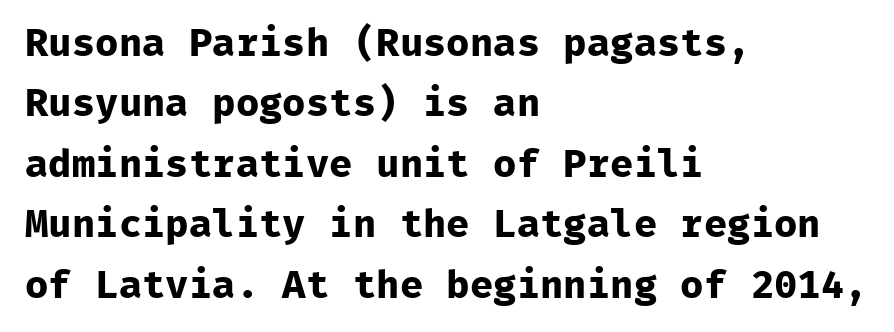
The image shows 39 px bold sans-serif type, upright, monospaced; set left-aligned, normal line spacing (1.55x), normal letter spacing, not underlined; low stroke contrast and a medium x-height.
